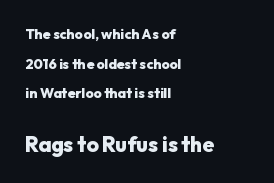
The image shows 21 px bold type, upright; set left-aligned, loose line spacing (2.12x), normal letter spacing, not underlined; the second (bottom) block is 1.5x larger.
